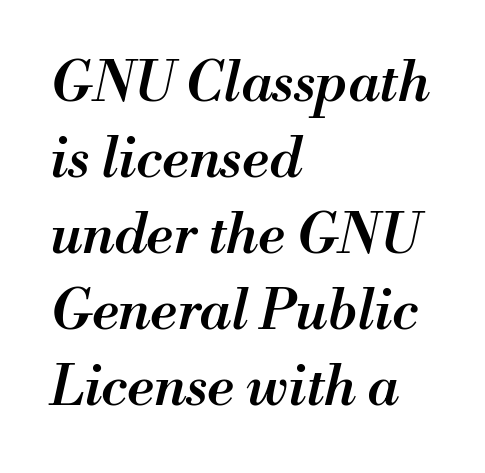
Is the type slanted? Yes — the strokes lean at a clear angle. Short note: letters normally spaced. The font is running at a semibold setting, under full bold. Is there much room between lines? A standard amount, neither cramped nor airy. Spacing verdict: proportional, widths tailored to each character.
